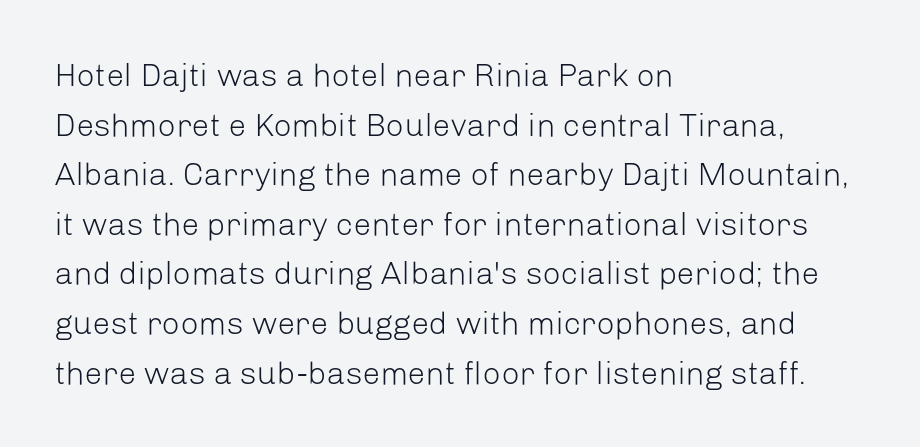
Does the type have serifs? No, each stem ends abruptly. Stroke thickness stays within the range of a standard reading face or lighter. Spacing verdict: proportional, widths tailored to each character. Rule under the text: the space is simply empty.
